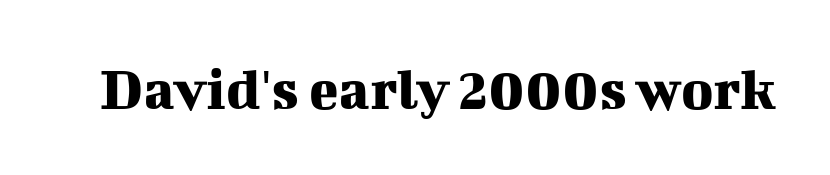
{"serif": "yes", "italic": "no", "width": "normal", "stroke_contrast": "medium", "x_height": "medium", "monospaced": "no", "underline": "no", "letter_spacing": "normal", "letter_spacing_em": 0.0, "glyph_px": 61}
